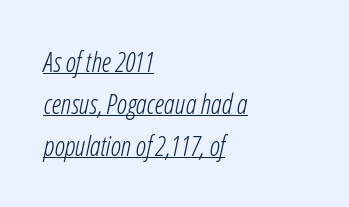
Short and long lines alike share a common starting point at left. A normal amount of white space separates one row of letters from the next. Characters follow at the spacing the type designer built in. The rendering applies a slant to the glyphs.
